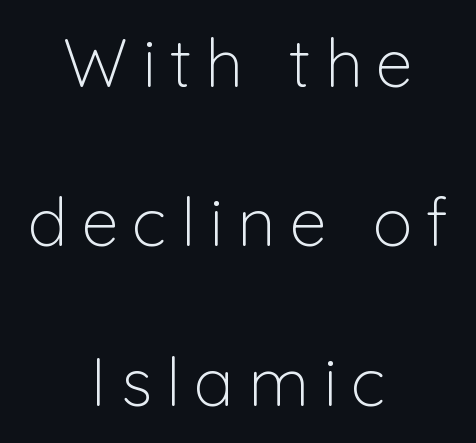
Q: Is the text bold? A: No.
Q: Is the text italic (slanted)? A: No, it is upright.
Q: Is the typeface a serif or a sans-serif typeface? A: Sans-serif.
Q: Is the text underlined? A: No.
Q: How is the paragraph aligned? A: Centered.
Q: Is the spacing between letters normal or unusually wide? A: Unusually wide.
Q: Is the spacing between lines tight, normal or loose? A: Loose.
Q: Width (condensed, normal, or wide)? A: Normal.
Q: Stroke contrast? A: Low.
Q: x-height? A: Medium.
Q: Monospaced? A: No.
